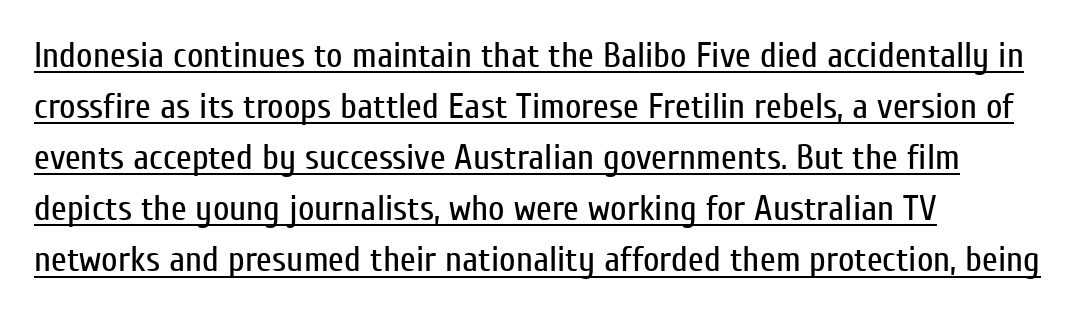
The image shows 36 px regular-weight, condensed sans-serif type, upright; set left-aligned, normal line spacing (1.42x), normal letter spacing, underlined; low stroke contrast and a medium x-height.
